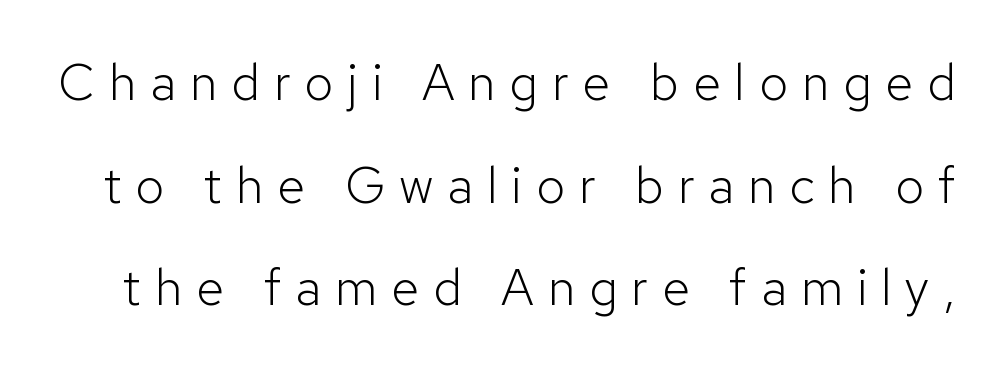
The image shows 51 px light sans-serif type, upright; set loose line spacing (2.01x), unusually wide letter spacing (+0.27 em), not underlined; low stroke contrast and a medium x-height.
